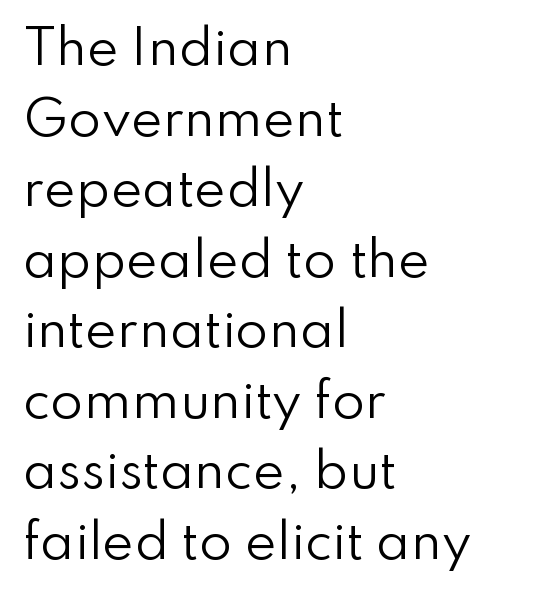
The image shows 48 px regular-weight sans-serif type, upright; set left-aligned, normal line spacing (1.47x), normal letter spacing, not underlined; low stroke contrast and a small x-height.
